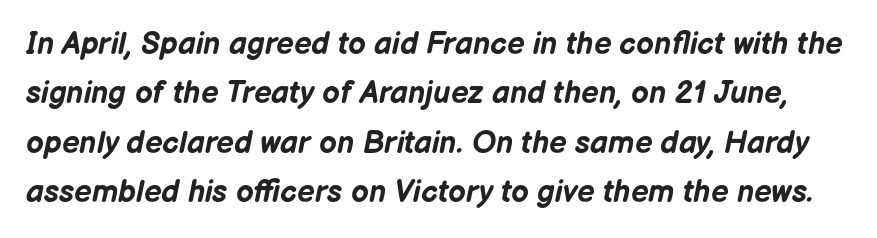
{"italic": "yes", "lean": "right", "slant_degrees": 12, "bold": "yes", "weight": "bold", "width": "normal", "stroke_contrast": "low", "x_height": "medium", "monospaced": "no", "underline": "no", "line_spacing": "normal", "line_spacing_ratio": 1.59, "letter_spacing": "normal", "letter_spacing_em": 0.0, "glyph_px": 31}
